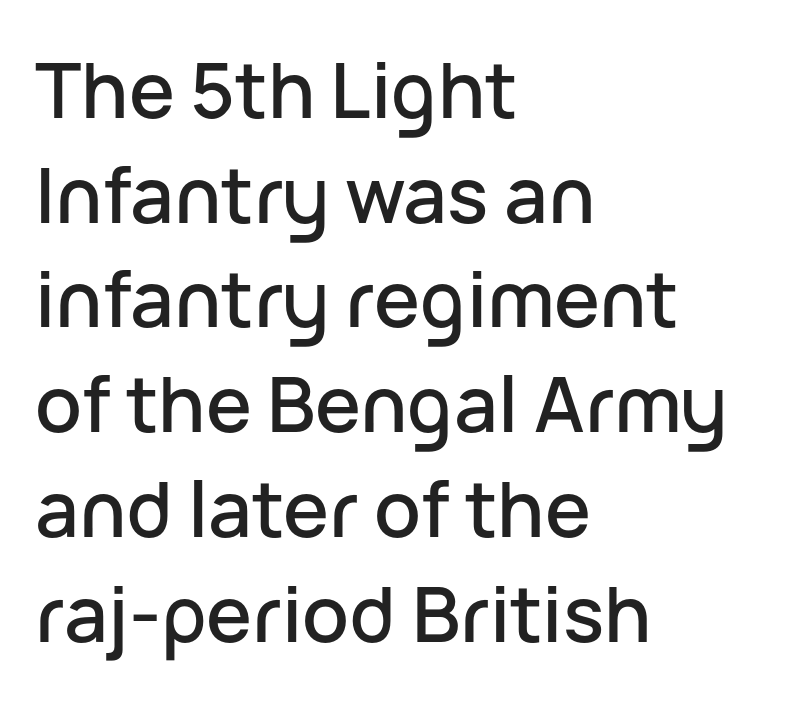
The image shows 77 px sans-serif type, upright; set left-aligned, normal line spacing (1.36x), normal letter spacing, not underlined; low stroke contrast and a medium x-height.
